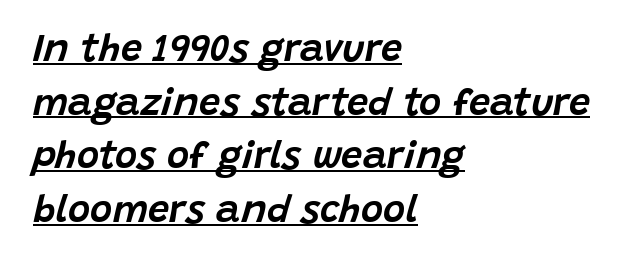
The image shows 38 px text type, italic (leaning right); set left-aligned, normal line spacing (1.41x), normal letter spacing, underlined; low stroke contrast and a large x-height.
